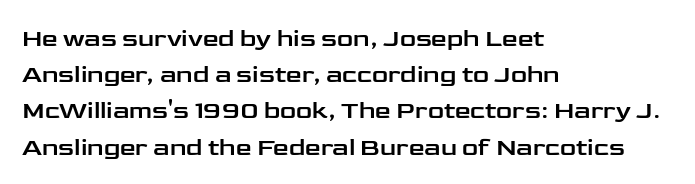
Q: Is the text italic (slanted)? A: No, it is upright.
Q: Is the text underlined? A: No.
Q: How is the paragraph aligned? A: Left-aligned.
Q: Is the spacing between letters normal or unusually wide? A: Normal.
Q: Is the spacing between lines tight, normal or loose? A: Normal.
